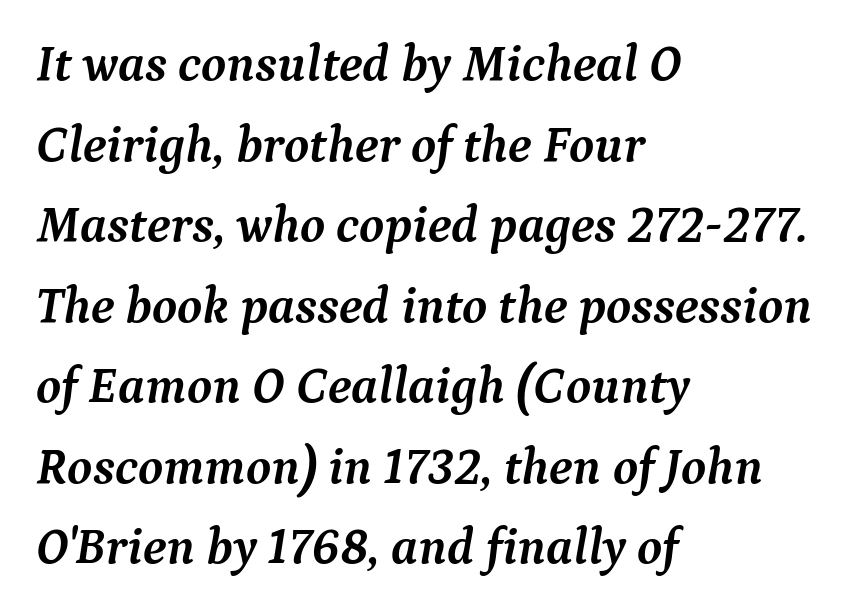
Q: Is the text bold? A: Yes.
Q: Is the text italic (slanted)? A: Yes, it leans right by about 9 degrees.
Q: Is the typeface a serif or a sans-serif typeface? A: Serif.
Q: Is the text underlined? A: No.
Q: How is the paragraph aligned? A: Left-aligned.
Q: Is the spacing between letters normal or unusually wide? A: Normal.
Q: Is the spacing between lines tight, normal or loose? A: Normal.
Q: Width (condensed, normal, or wide)? A: Normal.
Q: Stroke contrast? A: Medium.
Q: x-height? A: Medium.
Q: Monospaced? A: No.
